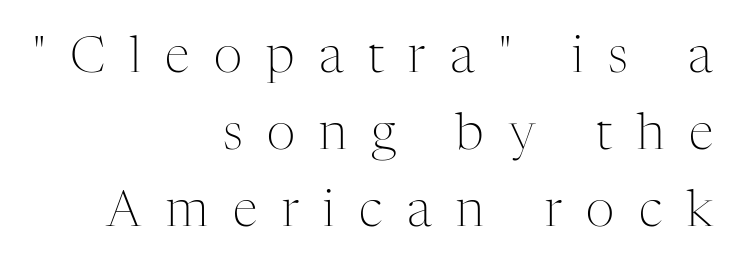
The letters stand upright; this is a roman face. Descenders hang freely into open space. A light-to-regular cut is what we see here. Letterform terminals end in serifs throughout the passage.
